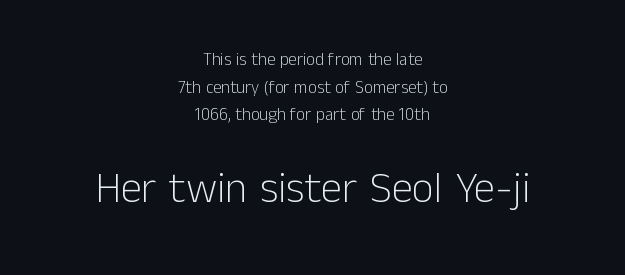
{"serif": "no", "italic": "no", "bold": "no", "weight": "light", "width": "normal", "stroke_contrast": "low", "x_height": "medium", "monospaced": "no", "underline": "no", "align": "center", "line_spacing": "normal", "line_spacing_ratio": 1.62, "letter_spacing": "normal", "letter_spacing_em": 0.0, "larger_block": "second", "size_ratio": 2.53, "glyph_px": 43}
